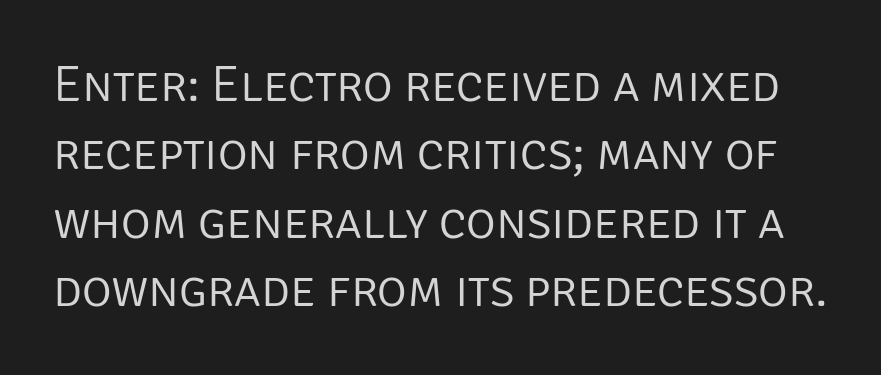
Nobody drew a line under any word here. Leading matches the norm, producing a regular column. Classification — sans serif. The letters advance in unequal steps, a hallmark of proportional type.
